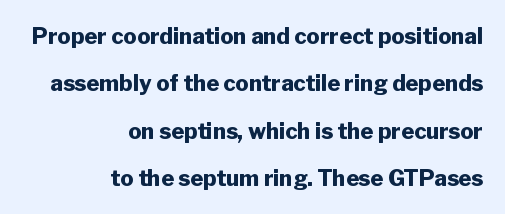
Q: Is the text bold? A: Yes.
Q: Is the text italic (slanted)? A: No, it is upright.
Q: Is the text underlined? A: No.
Q: How is the paragraph aligned? A: Right-aligned.
Q: Is the spacing between letters normal or unusually wide? A: Normal.
Q: Is the spacing between lines tight, normal or loose? A: Loose.
